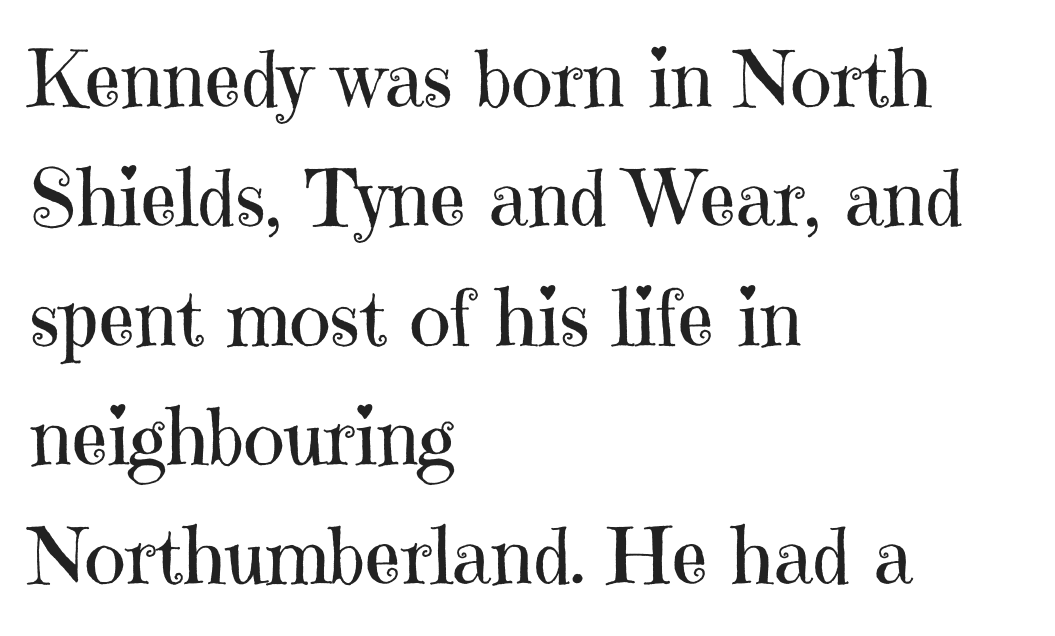
Inter-character spacing is left at the font's built-in metrics. In terms of letterform style, serifs are clearly present. Does the copy run flush right? No — it runs flush left. Leading matches the norm, producing a regular column.
